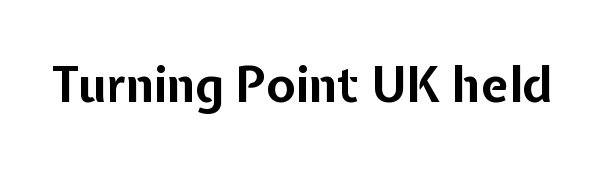
The image shows 48 px bold sans-serif type, upright; set normal letter spacing, not underlined; low stroke contrast and a medium x-height.
